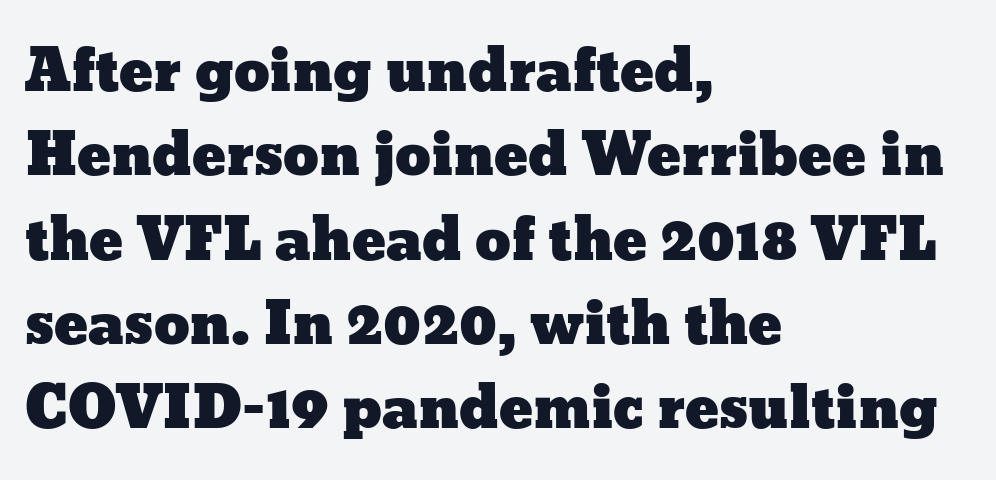
{"italic": "no", "width": "wide", "stroke_contrast": "low", "x_height": "medium", "monospaced": "no", "underline": "no", "align": "left", "line_spacing": "normal", "line_spacing_ratio": 1.48, "letter_spacing": "normal", "letter_spacing_em": 0.0, "glyph_px": 57}
